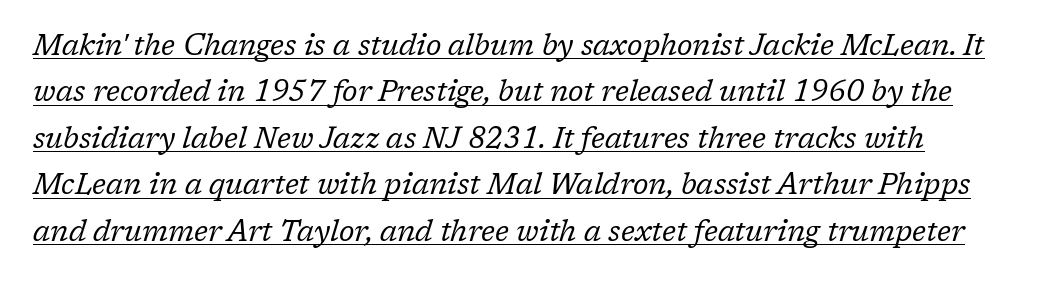
The image shows 29 px regular-weight serif type, italic (leaning right); set normal line spacing (1.6x), normal letter spacing, underlined; low stroke contrast and a medium x-height.
